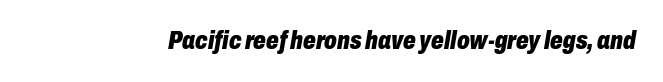
Q: Is the text bold? A: Yes.
Q: Is the text italic (slanted)? A: Yes, it leans right by about 10 degrees.
Q: Is the text underlined? A: No.
Q: Is the spacing between letters normal or unusually wide? A: Normal.
